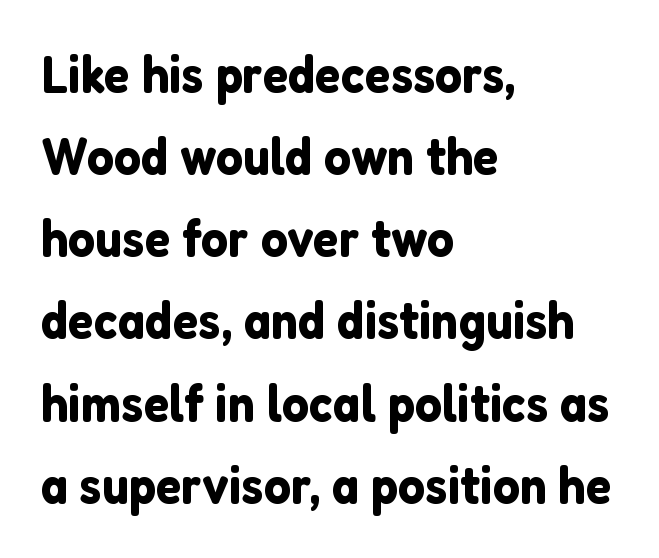
Q: Is the text italic (slanted)? A: No, it is upright.
Q: Is the typeface a serif or a sans-serif typeface? A: Sans-serif.
Q: Is the text underlined? A: No.
Q: How is the paragraph aligned? A: Left-aligned.
Q: Is the spacing between letters normal or unusually wide? A: Normal.
Q: Is the spacing between lines tight, normal or loose? A: Normal.
Q: Width (condensed, normal, or wide)? A: Normal.
Q: Stroke contrast? A: Low.
Q: x-height? A: Medium.
Q: Monospaced? A: No.
